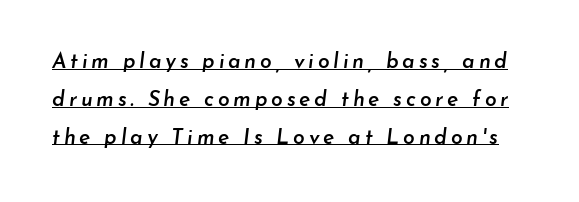
{"italic": "yes", "lean": "right", "slant_degrees": 7, "bold": "semi", "underline": "yes", "line_spacing_ratio": 1.8, "glyph_px": 21}
